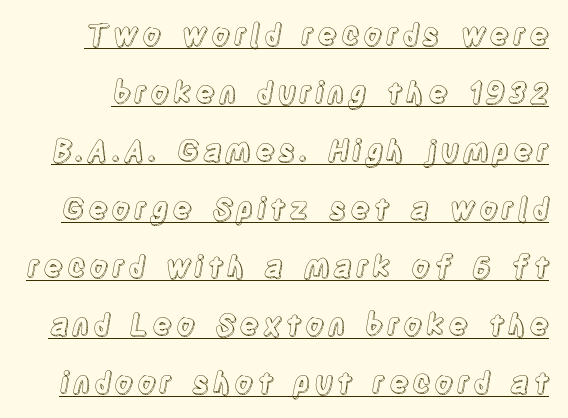
{"width": "condensed", "x_height": "large", "monospaced": "no", "underline": "yes", "line_spacing": "loose", "line_spacing_ratio": 2.0, "glyph_px": 29}
